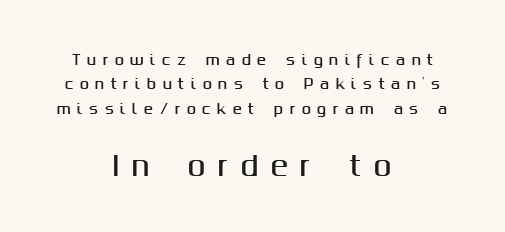
{"italic": "no", "underline": "no", "align": "center", "line_spacing_ratio": 1.74, "letter_spacing": "wide", "letter_spacing_em": 0.44, "larger_block": "second", "size_ratio": 1.93, "glyph_px": 27}
